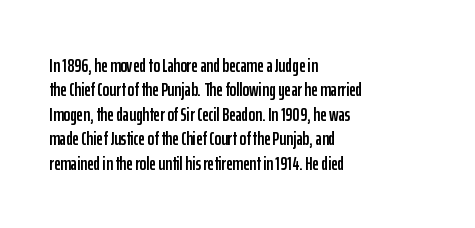
{"italic": "no", "underline": "no", "align": "left", "line_spacing_ratio": 1.22, "letter_spacing": "normal", "letter_spacing_em": 0.0, "glyph_px": 20}
